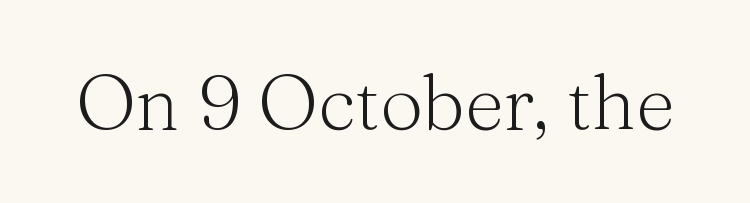
The image shows 76 px light serif type, upright; set normal letter spacing, not underlined; medium stroke contrast and a medium x-height.
